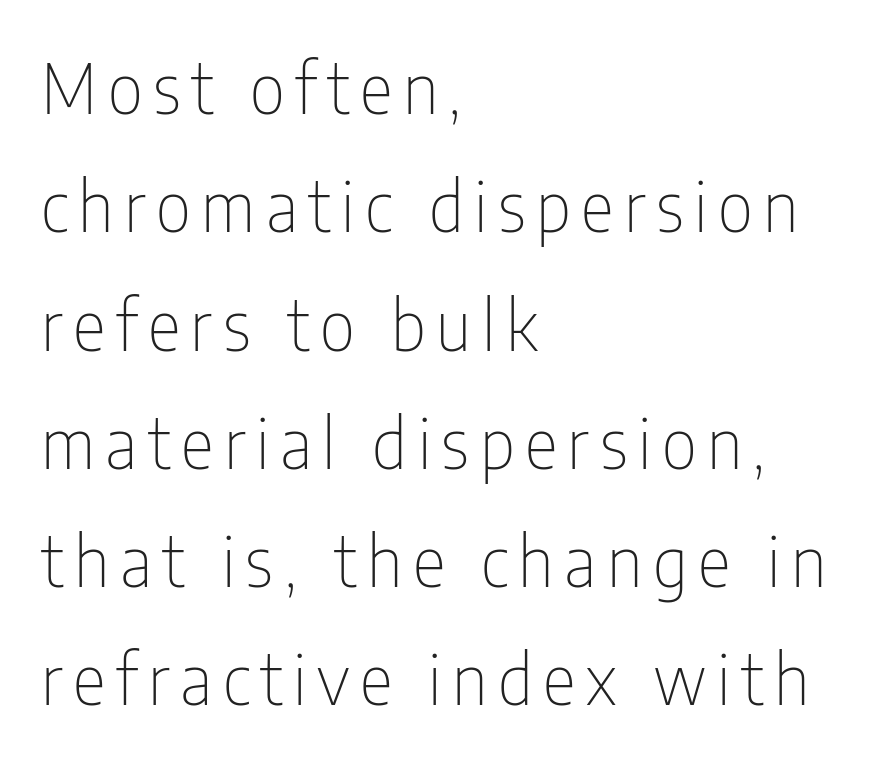
Q: Is the text bold? A: No.
Q: Is the text italic (slanted)? A: No, it is upright.
Q: Is the typeface a serif or a sans-serif typeface? A: Sans-serif.
Q: Is the text underlined? A: No.
Q: How is the paragraph aligned? A: Left-aligned.
Q: Is the spacing between lines tight, normal or loose? A: Normal.
Q: Width (condensed, normal, or wide)? A: Condensed.
Q: Stroke contrast? A: Low.
Q: x-height? A: Medium.
Q: Monospaced? A: No.
